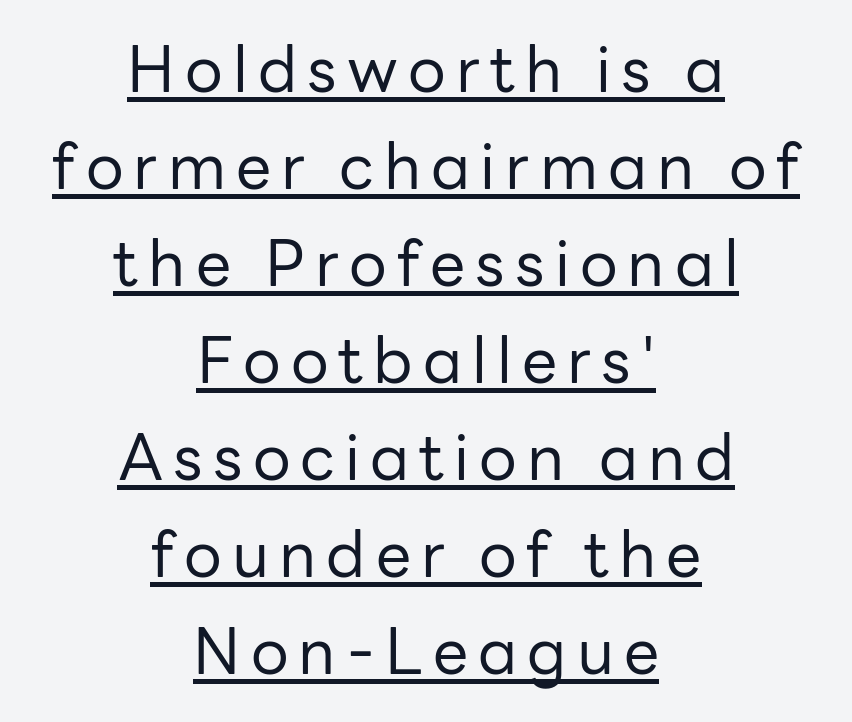
Q: Is the text bold? A: No.
Q: Is the text italic (slanted)? A: No, it is upright.
Q: Is the typeface a serif or a sans-serif typeface? A: Sans-serif.
Q: Is the text underlined? A: Yes.
Q: How is the paragraph aligned? A: Centered.
Q: Is the spacing between lines tight, normal or loose? A: Normal.
Q: Width (condensed, normal, or wide)? A: Normal.
Q: Stroke contrast? A: Low.
Q: x-height? A: Medium.
Q: Monospaced? A: No.
